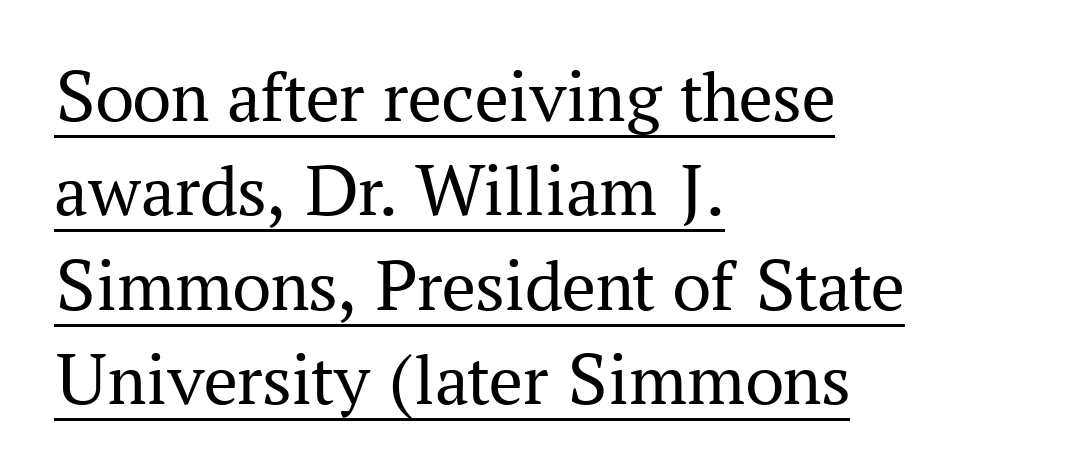
{"serif": "yes", "italic": "no", "bold": "no", "weight": "regular", "width": "normal", "stroke_contrast": "medium", "x_height": "medium", "monospaced": "no", "underline": "yes", "align": "left", "line_spacing": "normal", "line_spacing_ratio": 1.26, "letter_spacing": "normal", "letter_spacing_em": 0.0, "glyph_px": 75}
